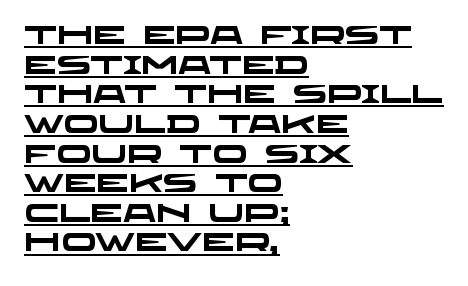
The vertical gap from one line to the next is small. Reading down the block, your eye returns to a fixed left position each line. Glance below the letters and you will spot a drawn line. What stands out about the letter spacing? Nothing — it is the standard amount.
